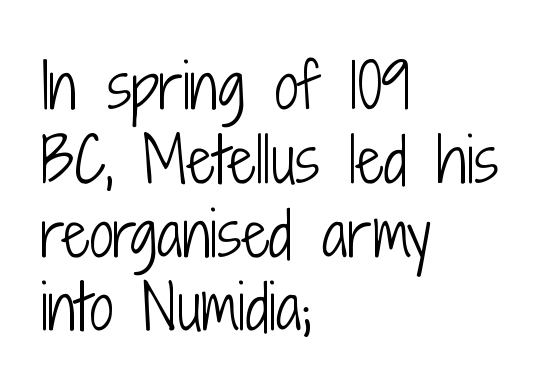
Rule under the text: the space is simply empty. The letterforms sit at book weight or below. Is the letter spacing exaggerated? No — it looks like the ordinary default. The font's upright variant was chosen for this text.
